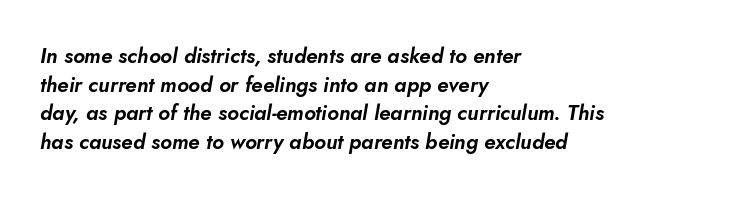
The passage shown leans; its letterforms are oblique. Anything drawn beneath the words? Only blank space. Horizontal bands of white between lines are of average thickness. Notice how the passage keeps a crisp vertical edge on the left only. This rendering leaves character spacing at its baseline value.
